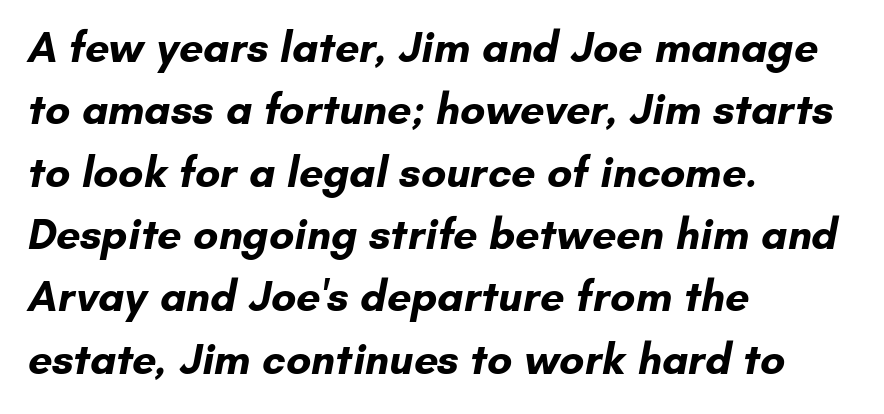
Q: Is the text bold? A: Yes.
Q: Is the typeface a serif or a sans-serif typeface? A: Sans-serif.
Q: Is the text underlined? A: No.
Q: How is the paragraph aligned? A: Left-aligned.
Q: Is the spacing between letters normal or unusually wide? A: Normal.
Q: Is the spacing between lines tight, normal or loose? A: Normal.
Q: Width (condensed, normal, or wide)? A: Normal.
Q: Stroke contrast? A: Low.
Q: x-height? A: Small.
Q: Monospaced? A: No.
